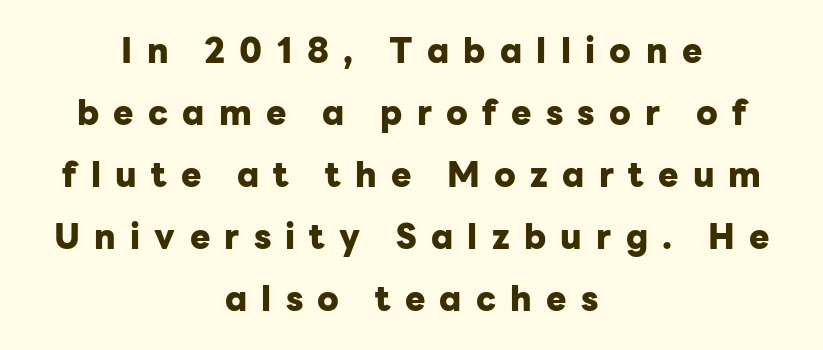
Q: Is the text bold? A: Yes.
Q: Is the text italic (slanted)? A: No, it is upright.
Q: Is the typeface a serif or a sans-serif typeface? A: Sans-serif.
Q: Is the text underlined? A: No.
Q: How is the paragraph aligned? A: Centered.
Q: Is the spacing between letters normal or unusually wide? A: Unusually wide.
Q: Width (condensed, normal, or wide)? A: Normal.
Q: Stroke contrast? A: Low.
Q: x-height? A: Medium.
Q: Monospaced? A: No.
